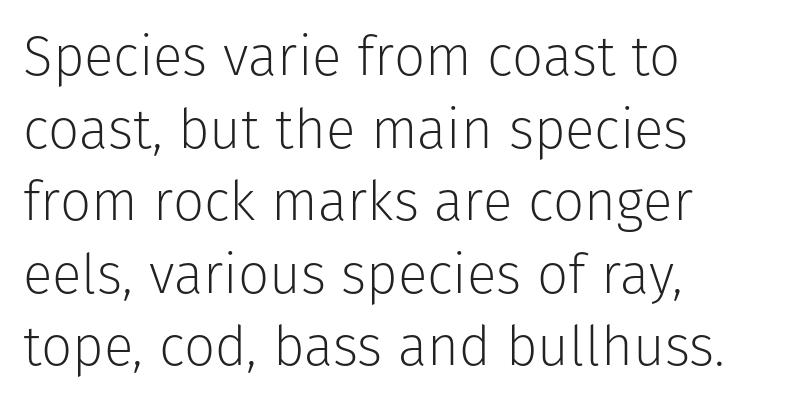
Q: Is the text bold? A: No.
Q: Is the text italic (slanted)? A: No, it is upright.
Q: Is the typeface a serif or a sans-serif typeface? A: Sans-serif.
Q: Is the text underlined? A: No.
Q: How is the paragraph aligned? A: Left-aligned.
Q: Is the spacing between letters normal or unusually wide? A: Normal.
Q: Is the spacing between lines tight, normal or loose? A: Normal.
Q: Width (condensed, normal, or wide)? A: Normal.
Q: Stroke contrast? A: Low.
Q: x-height? A: Medium.
Q: Monospaced? A: No.
